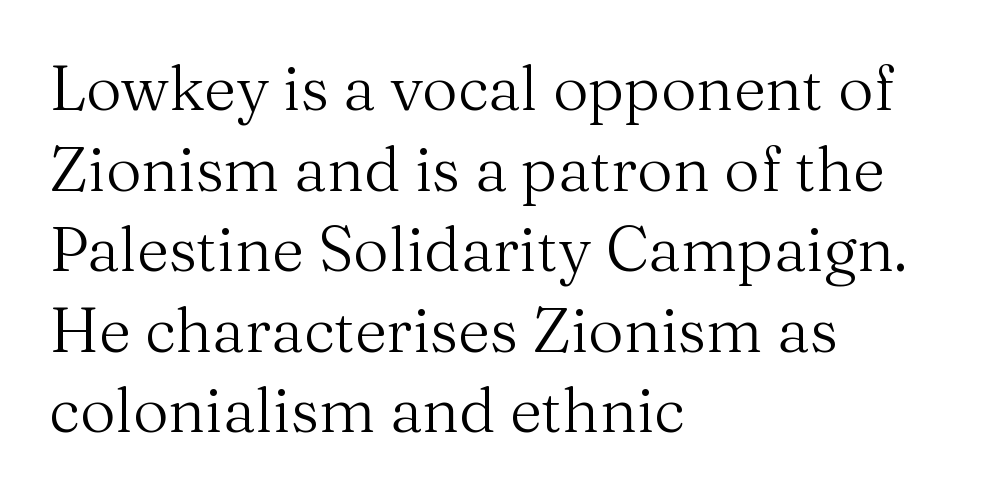
Q: Is the text bold? A: No.
Q: Is the text italic (slanted)? A: No, it is upright.
Q: Is the typeface a serif or a sans-serif typeface? A: Serif.
Q: Is the text underlined? A: No.
Q: How is the paragraph aligned? A: Left-aligned.
Q: Is the spacing between letters normal or unusually wide? A: Normal.
Q: Is the spacing between lines tight, normal or loose? A: Normal.
Q: Width (condensed, normal, or wide)? A: Normal.
Q: Stroke contrast? A: Medium.
Q: x-height? A: Medium.
Q: Monospaced? A: No.
